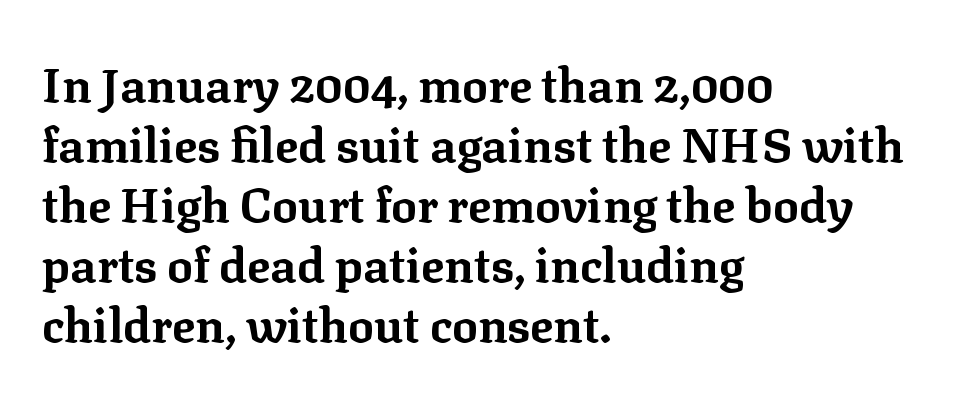
Q: Is the text bold? A: Yes.
Q: Is the text italic (slanted)? A: No, it is upright.
Q: Is the typeface a serif or a sans-serif typeface? A: Serif.
Q: Is the text underlined? A: No.
Q: How is the paragraph aligned? A: Left-aligned.
Q: Is the spacing between letters normal or unusually wide? A: Normal.
Q: Is the spacing between lines tight, normal or loose? A: Normal.
Q: Width (condensed, normal, or wide)? A: Normal.
Q: Stroke contrast? A: Low.
Q: x-height? A: Medium.
Q: Monospaced? A: No.
